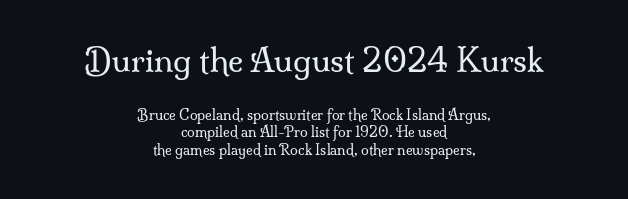
{"serif": "yes", "italic": "no", "bold": "no", "weight": "regular", "width": "normal", "stroke_contrast": "medium", "x_height": "small", "monospaced": "no", "underline": "no", "align": "center", "line_spacing": "normal", "line_spacing_ratio": 1.25, "letter_spacing": "normal", "letter_spacing_em": 0.0, "larger_block": "first", "size_ratio": 2.29, "glyph_px": 32}
